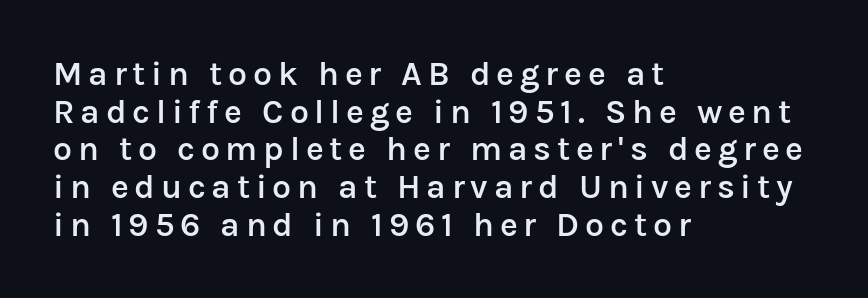
Q: Is the text bold? A: Semi-bold.
Q: Is the text italic (slanted)? A: No, it is upright.
Q: Is the typeface a serif or a sans-serif typeface? A: Sans-serif.
Q: Is the text underlined? A: No.
Q: How is the paragraph aligned? A: Left-aligned.
Q: Is the spacing between lines tight, normal or loose? A: Tight.
Q: Width (condensed, normal, or wide)? A: Normal.
Q: Stroke contrast? A: Low.
Q: x-height? A: Medium.
Q: Monospaced? A: No.
